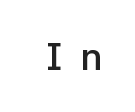
The image shows 39 px semibold sans-serif type, upright; set unusually wide letter spacing (+0.45 em), not underlined; low stroke contrast and a medium x-height.
